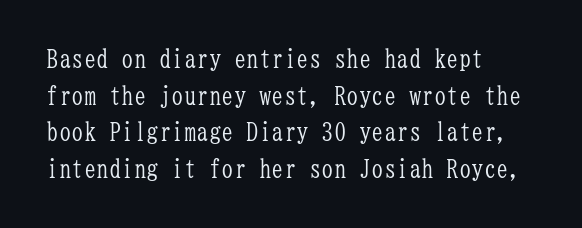
Q: Is the text bold? A: No.
Q: Is the text italic (slanted)? A: No, it is upright.
Q: Is the text underlined? A: No.
Q: How is the paragraph aligned? A: Left-aligned.
Q: Is the spacing between letters normal or unusually wide? A: Normal.
Q: Is the spacing between lines tight, normal or loose? A: Normal.
